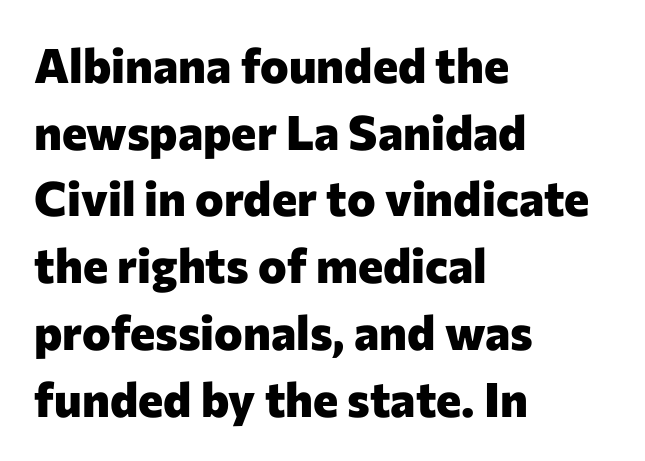
The ragged edge is on the right, which tells us the setting is flush left. I'd call this a sans setting — the letters go barefoot. This rendering features lettering with no underline. Note the varied advance widths — an 'i' is clearly narrower than an 'm'. A roman cut, with each character standing at attention.
